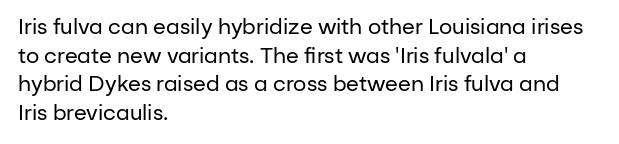
The image shows 21 px text type, upright; set left-aligned, normal line spacing (1.36x), normal letter spacing, not underlined.
